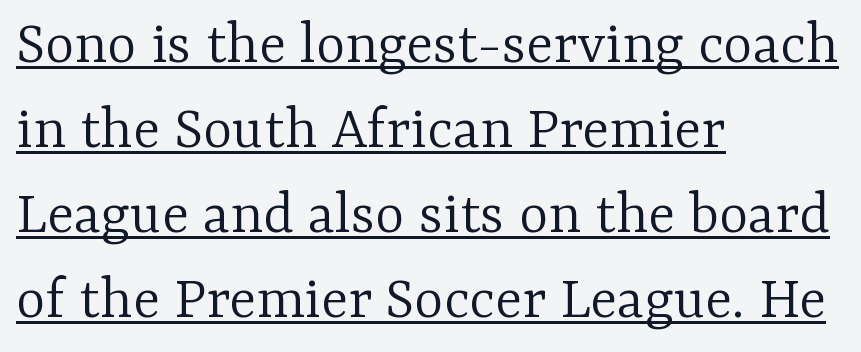
The image shows 63 px light serif type, upright; set left-aligned, normal line spacing (1.35x), normal letter spacing, underlined; low stroke contrast and a medium x-height.
